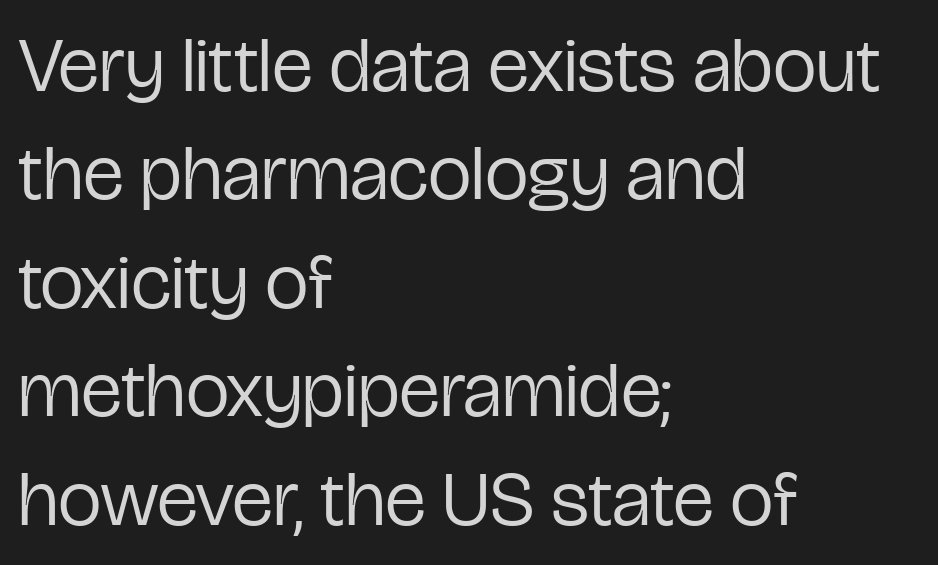
{"serif": "no", "italic": "no", "bold": "no", "weight": "regular", "width": "condensed", "stroke_contrast": "low", "x_height": "medium", "monospaced": "no", "underline": "no", "align": "left", "line_spacing": "normal", "line_spacing_ratio": 1.39, "letter_spacing": "normal", "letter_spacing_em": 0.0, "glyph_px": 78}
